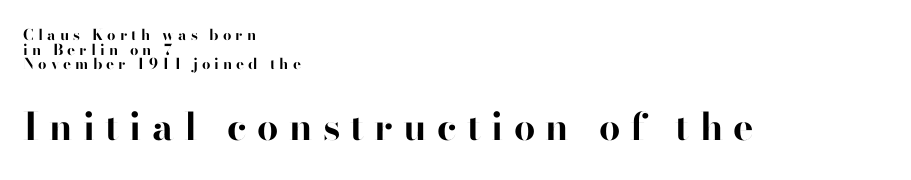
Q: Is the text bold? A: Yes.
Q: Is the text italic (slanted)? A: No, it is upright.
Q: Is the typeface a serif or a sans-serif typeface? A: Sans-serif.
Q: Is the text underlined? A: No.
Q: How is the paragraph aligned? A: Left-aligned.
Q: Is the spacing between letters normal or unusually wide? A: Unusually wide.
Q: Is the spacing between lines tight, normal or loose? A: Tight.
Q: Which block of text is set in a larger size, the first (top) or the second (bottom)? A: The second (bottom) one.
Q: Width (condensed, normal, or wide)? A: Normal.
Q: Stroke contrast? A: High.
Q: x-height? A: Small.
Q: Monospaced? A: No.
